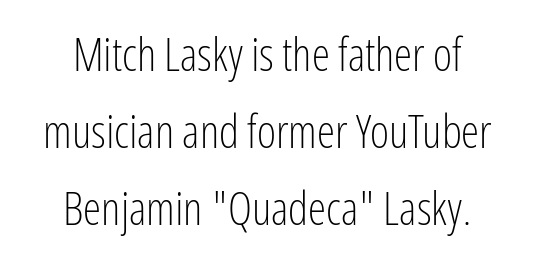
{"serif": "no", "italic": "no", "bold": "no", "weight": "light", "width": "condensed", "stroke_contrast": "low", "x_height": "medium", "monospaced": "no", "underline": "no", "line_spacing": "normal", "line_spacing_ratio": 1.67, "letter_spacing": "normal", "letter_spacing_em": 0.0, "glyph_px": 46}
